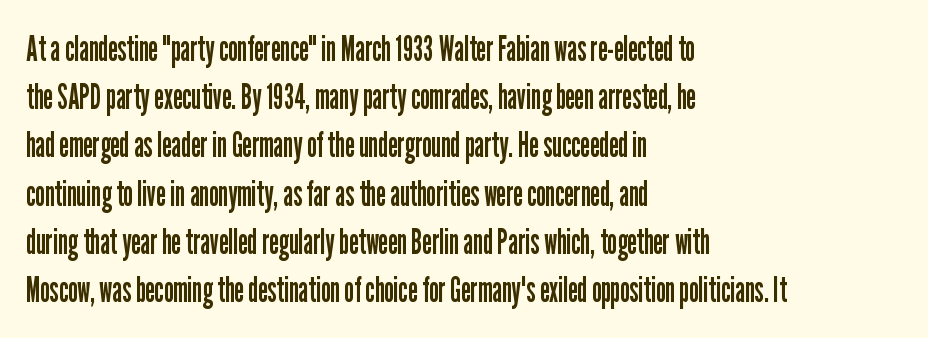
{"serif": "no", "italic": "no", "bold": "no", "weight": "regular", "width": "condensed", "stroke_contrast": "low", "x_height": "medium", "monospaced": "no", "underline": "no", "align": "left", "line_spacing": "normal", "line_spacing_ratio": 1.34, "letter_spacing": "normal", "letter_spacing_em": 0.0, "glyph_px": 36}
